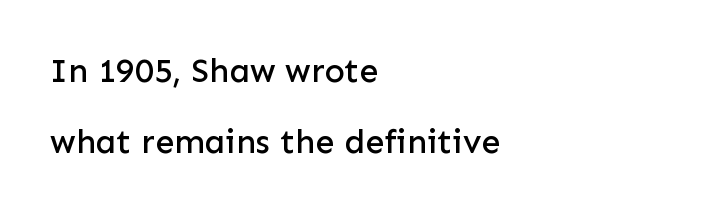
{"serif": "no", "italic": "no", "width": "normal", "stroke_contrast": "low", "x_height": "medium", "monospaced": "no", "underline": "no", "align": "left", "line_spacing": "loose", "line_spacing_ratio": 2.08, "letter_spacing": "normal", "letter_spacing_em": 0.0, "glyph_px": 34}
